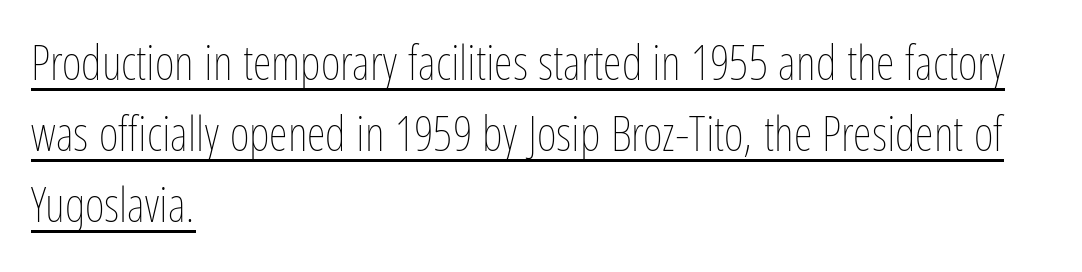
Spacing verdict: proportional, widths tailored to each character. Designer's note — italics off, roman on. A rule runs beneath these lines of type. Line beginnings align vertically; line endings do not. The letters sit at their default tracking, neither squeezed nor spread.
